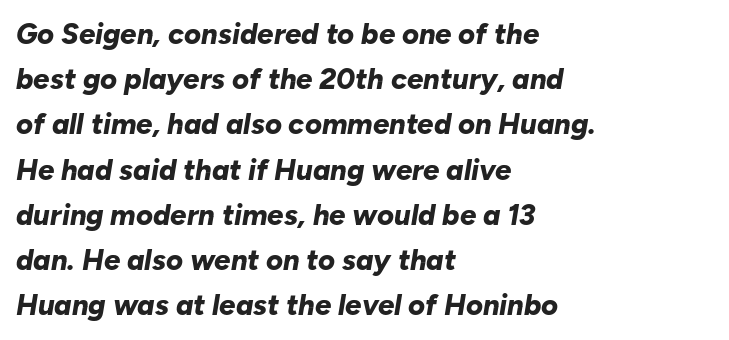
The image shows 29 px bold type, italic (leaning right); set left-aligned, normal line spacing (1.56x), normal letter spacing, not underlined; low stroke contrast and a medium x-height.
